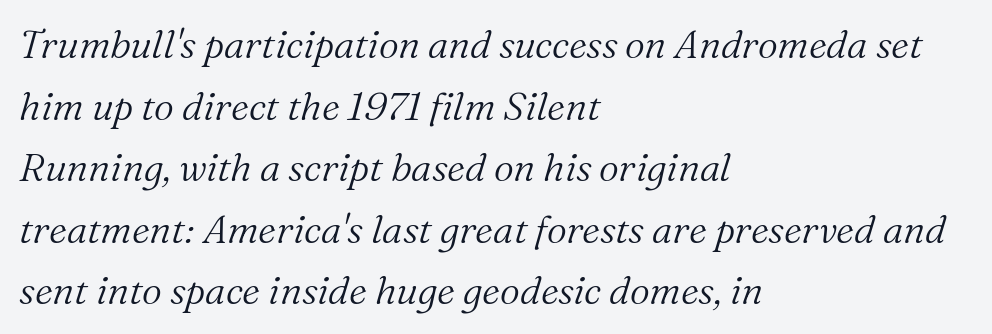
Q: Is the text bold? A: No.
Q: Is the text italic (slanted)? A: Yes, it leans right by about 16 degrees.
Q: Is the typeface a serif or a sans-serif typeface? A: Serif.
Q: Is the text underlined? A: No.
Q: How is the paragraph aligned? A: Left-aligned.
Q: Is the spacing between letters normal or unusually wide? A: Normal.
Q: Is the spacing between lines tight, normal or loose? A: Normal.
Q: Width (condensed, normal, or wide)? A: Normal.
Q: Stroke contrast? A: Medium.
Q: x-height? A: Medium.
Q: Monospaced? A: No.
